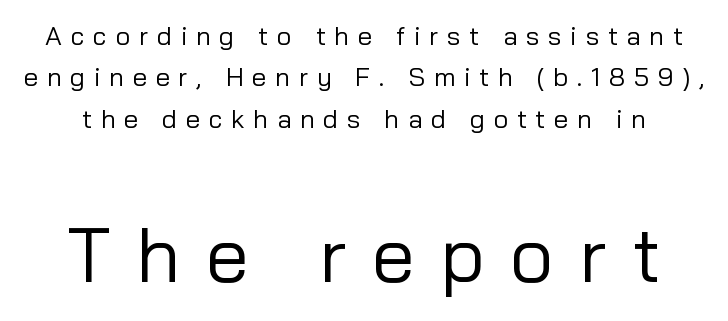
{"serif": "no", "italic": "no", "bold": "no", "weight": "regular", "width": "normal", "stroke_contrast": "low", "x_height": "medium", "monospaced": "no", "underline": "no", "line_spacing": "normal", "line_spacing_ratio": 1.59, "letter_spacing": "wide", "letter_spacing_em": 0.33, "larger_block": "second", "size_ratio": 2.96, "glyph_px": 77}
